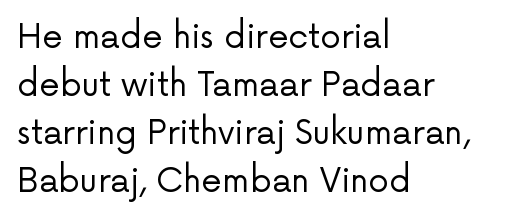
Casual observation: everything's shoved over to the left. Classification — sans serif. The typography opts for an upright posture over an oblique one. Here the designer chose a conventional face with non-uniform glyph widths. The rendering uses a moderate line-height, typical for paragraphs.
